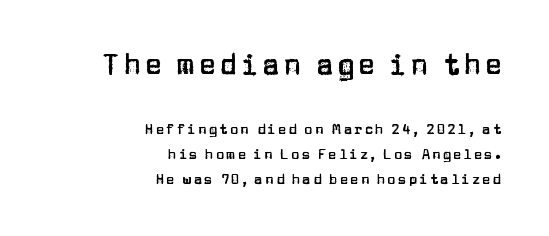
{"serif": "no", "italic": "no", "width": "normal", "stroke_contrast": "low", "x_height": "large", "monospaced": "no", "underline": "no", "align": "right", "line_spacing_ratio": 1.77, "larger_block": "first", "size_ratio": 2.0, "glyph_px": 28}
